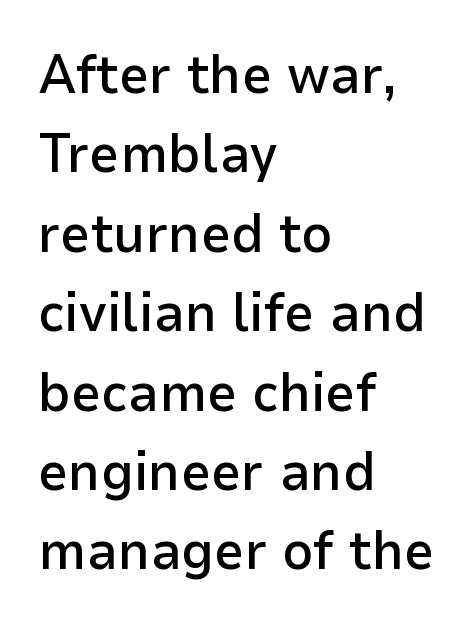
The image shows 54 px semibold sans-serif type, upright; set left-aligned, normal line spacing (1.47x), normal letter spacing, not underlined; low stroke contrast and a medium x-height.
